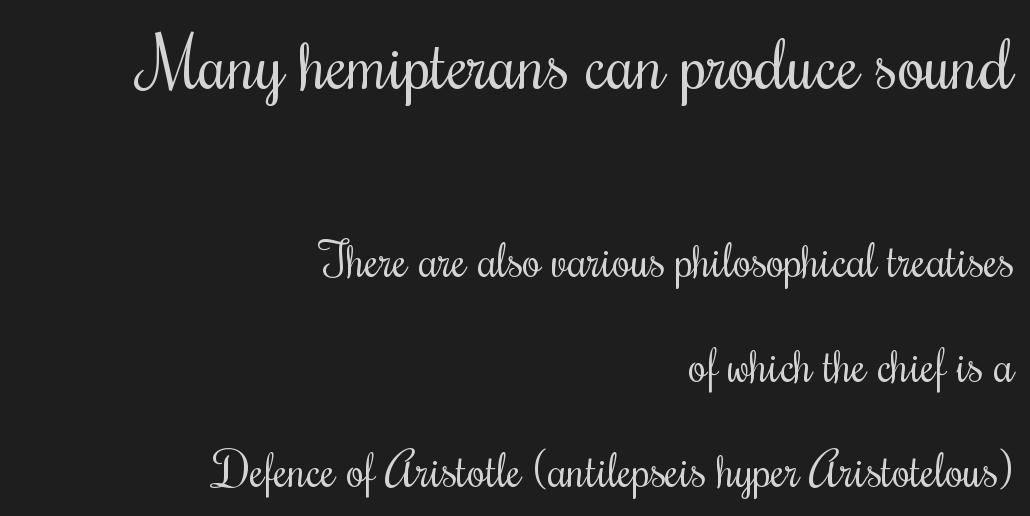
The image shows 70 px regular-weight, condensed type; set right-aligned, loose line spacing (2.23x), normal letter spacing, not underlined; the first (top) block is 1.49x larger; medium stroke contrast and a small x-height.
